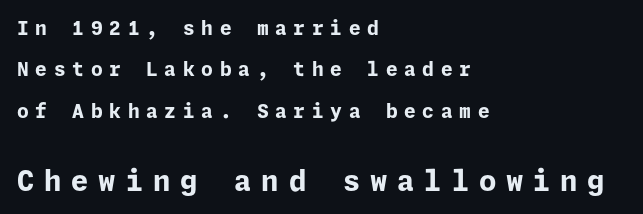
The image shows 28 px bold sans-serif type, upright; set left-aligned, loose line spacing (2.18x), unusually wide letter spacing (+0.35 em), not underlined; the second (bottom) block is 1.47x larger; low stroke contrast and a medium x-height.
